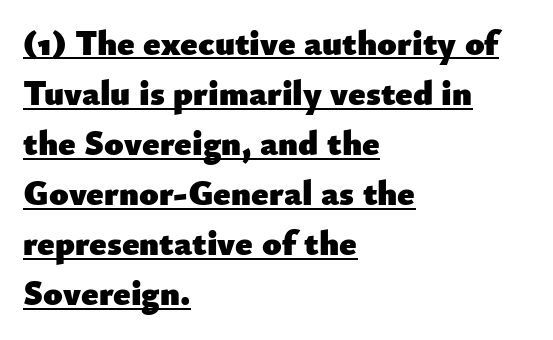
Q: Is the text bold? A: Yes.
Q: Is the text italic (slanted)? A: No, it is upright.
Q: Is the typeface a serif or a sans-serif typeface? A: Sans-serif.
Q: Is the text underlined? A: Yes.
Q: How is the paragraph aligned? A: Left-aligned.
Q: Is the spacing between letters normal or unusually wide? A: Normal.
Q: Is the spacing between lines tight, normal or loose? A: Normal.
Q: Width (condensed, normal, or wide)? A: Normal.
Q: Stroke contrast? A: Low.
Q: x-height? A: Small.
Q: Monospaced? A: No.
